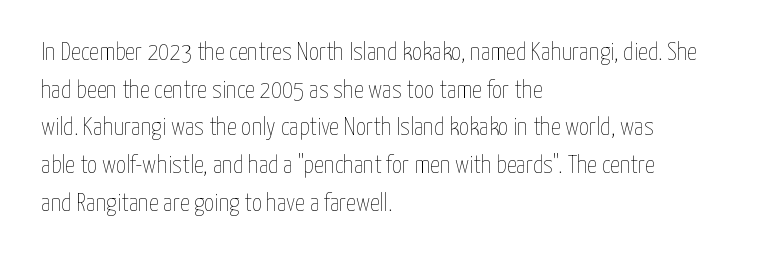
The image shows 25 px text type, upright; set left-aligned, normal line spacing (1.51x), normal letter spacing, not underlined.
